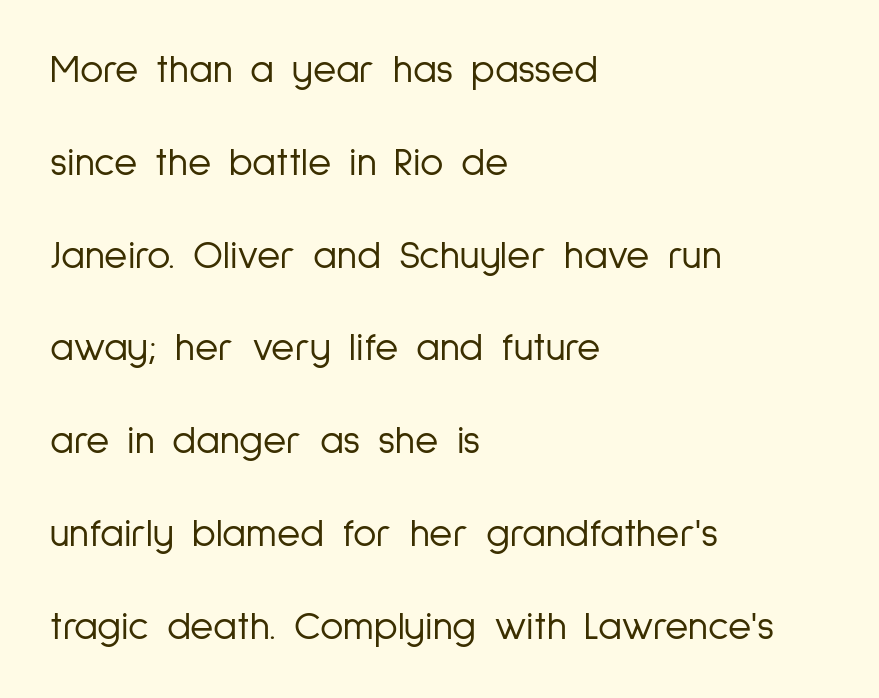
The image shows 40 px light, condensed sans-serif type, upright; set left-aligned, loose line spacing (2.32x), normal letter spacing, not underlined; low stroke contrast and a medium x-height.
